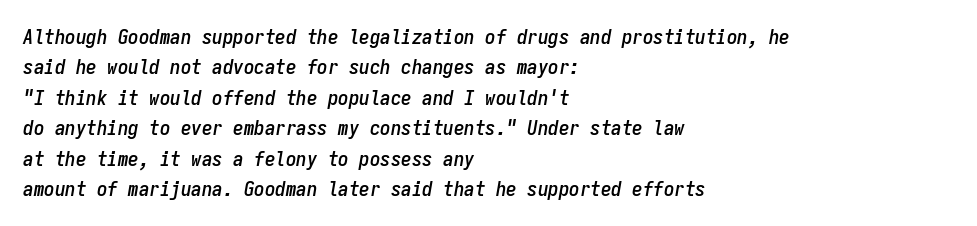
A classic flush-left, rag-right setting is used for this passage. Type without underlining. Interline gaps are of average width in this sample. Compared with typical body copy, the letter spacing here is the same.
